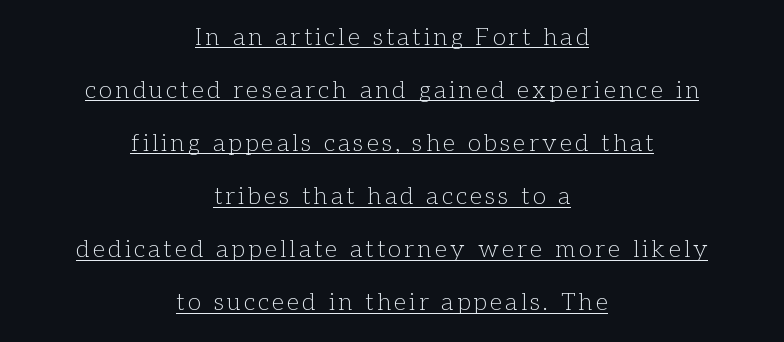
Q: Is the text bold? A: No.
Q: Is the text italic (slanted)? A: No, it is upright.
Q: Is the text underlined? A: Yes.
Q: How is the paragraph aligned? A: Centered.
Q: Is the spacing between lines tight, normal or loose? A: Loose.
